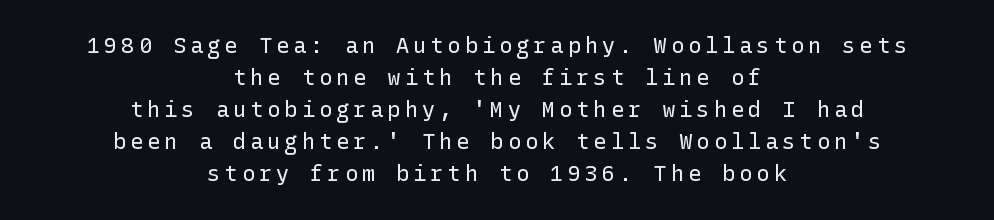
{"italic": "no", "bold": "no", "underline": "no", "align": "center", "line_spacing": "normal", "line_spacing_ratio": 1.46, "glyph_px": 22}
